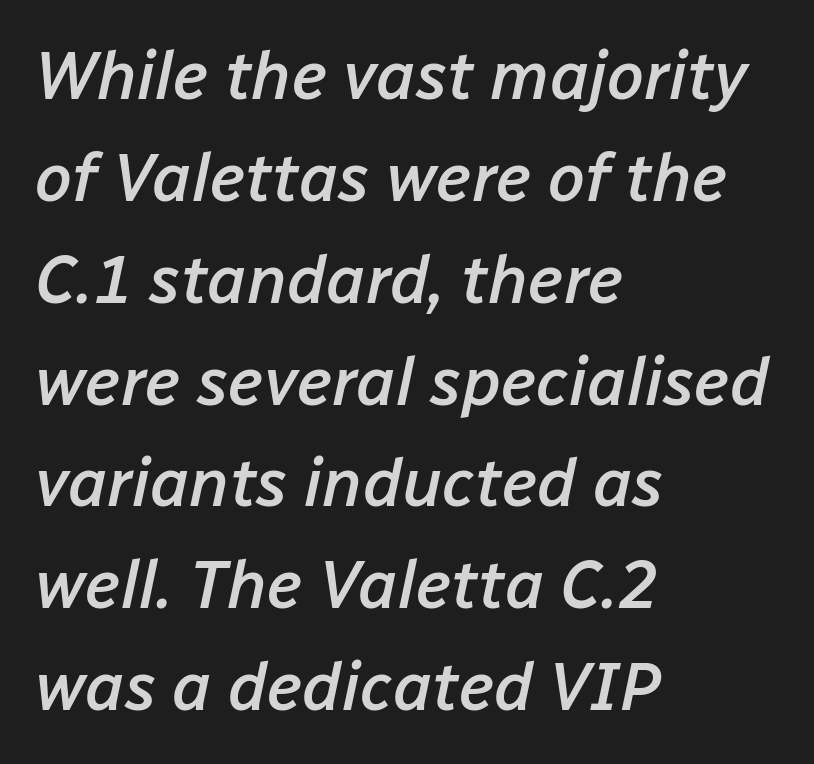
The image shows 67 px semibold type, italic (leaning right); set left-aligned, normal line spacing (1.52x), normal letter spacing, not underlined; low stroke contrast and a medium x-height.
